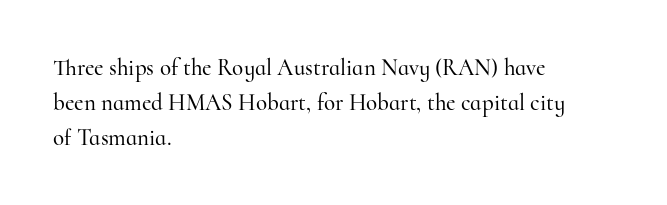
Left-aligned paragraph, ragged on the right. This sample uses an upright cut, with every glyph sitting square on the baseline. Only glyphs here, with clear space below each row. In terms of letterspacing, this is plain default setting. The line-height multiplier appears to be the usual default.
